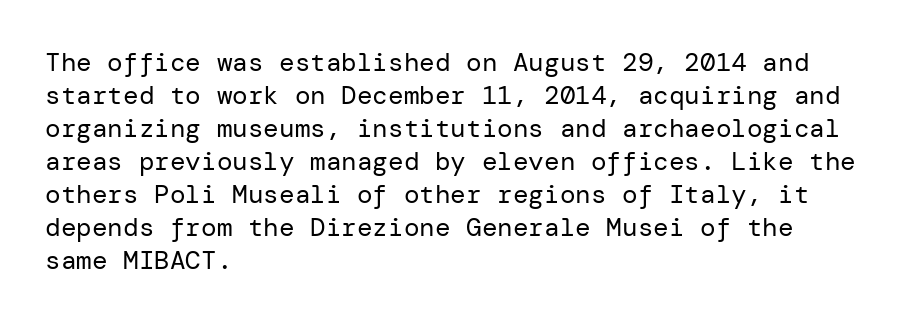
When letters stand straight like this, we call the style roman or upright. These lines sit exactly where default settings would place them. Students, note that the glyphs here touch the page at normal intervals. The passage shown is not bold in any degree. In CSS terms this would be text-align: left. Underlining? Definitely not there.
